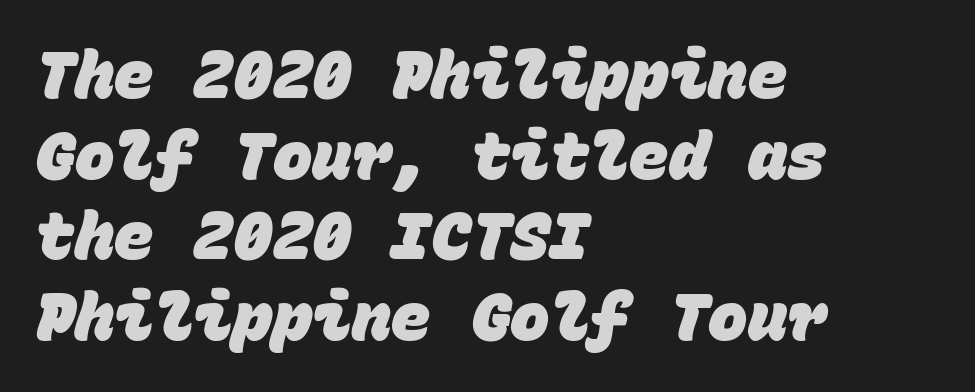
Q: Is the text bold? A: Yes.
Q: Is the typeface a serif or a sans-serif typeface? A: Sans-serif.
Q: Is the text underlined? A: No.
Q: How is the paragraph aligned? A: Left-aligned.
Q: Is the spacing between letters normal or unusually wide? A: Normal.
Q: Width (condensed, normal, or wide)? A: Normal.
Q: Stroke contrast? A: Low.
Q: x-height? A: Large.
Q: Monospaced? A: Yes.
